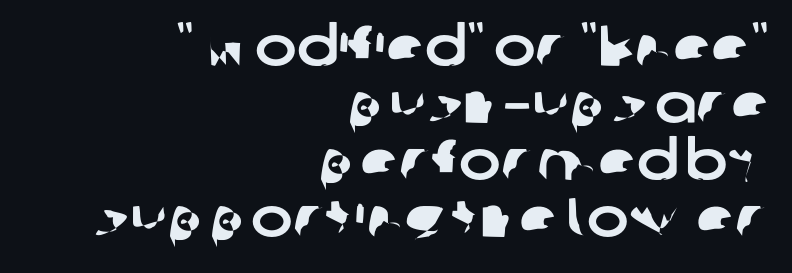
Q: Is the typeface a serif or a sans-serif typeface? A: Sans-serif.
Q: Is the text underlined? A: No.
Q: How is the paragraph aligned? A: Right-aligned.
Q: Is the spacing between letters normal or unusually wide? A: Normal.
Q: Is the spacing between lines tight, normal or loose? A: Tight.
Q: Width (condensed, normal, or wide)? A: Normal.
Q: Stroke contrast? A: Low.
Q: x-height? A: Medium.
Q: Monospaced? A: No.
